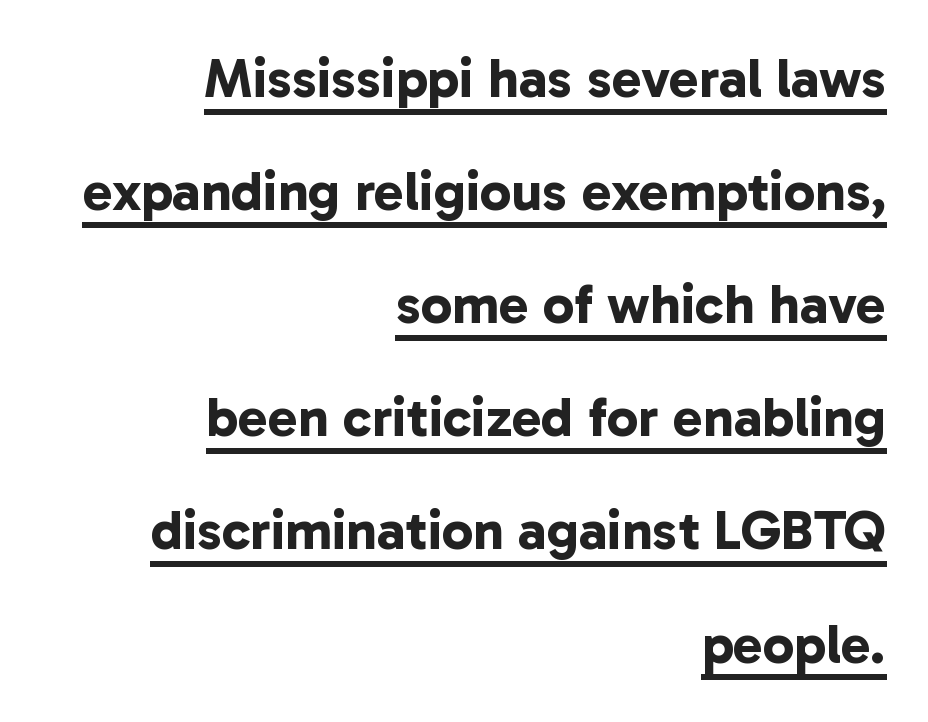
The image shows 56 px bold sans-serif type; set right-aligned, loose line spacing (2.02x), normal letter spacing, underlined; low stroke contrast and a medium x-height.
